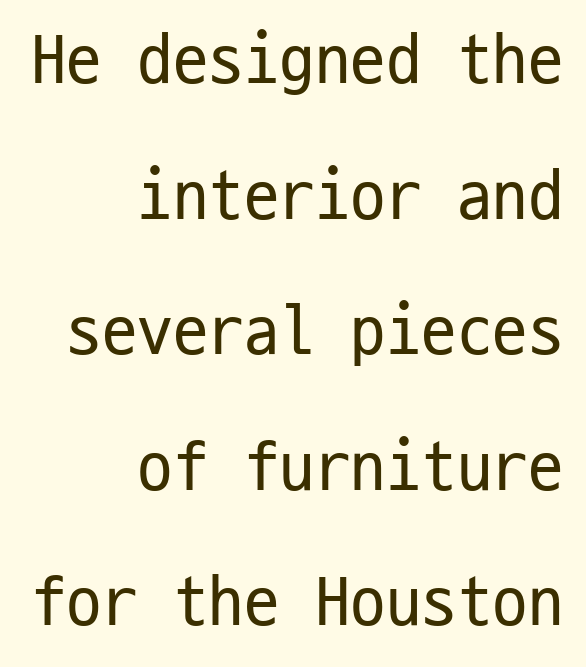
{"serif": "no", "italic": "no", "bold": "no", "weight": "regular", "width": "condensed", "stroke_contrast": "low", "x_height": "medium", "monospaced": "yes", "underline": "no", "align": "right", "line_spacing": "loose", "line_spacing_ratio": 1.91, "letter_spacing": "normal", "letter_spacing_em": 0.0, "glyph_px": 71}
